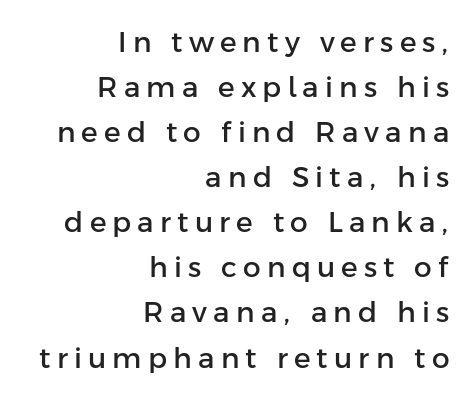
Substantial extra tracking has been applied to these lines. The letters advance in unequal steps, a hallmark of proportional type. The gap between lines stays unmarked. Ascenders rise straight up at ninety degrees. These lines sit exactly where default settings would place them.
